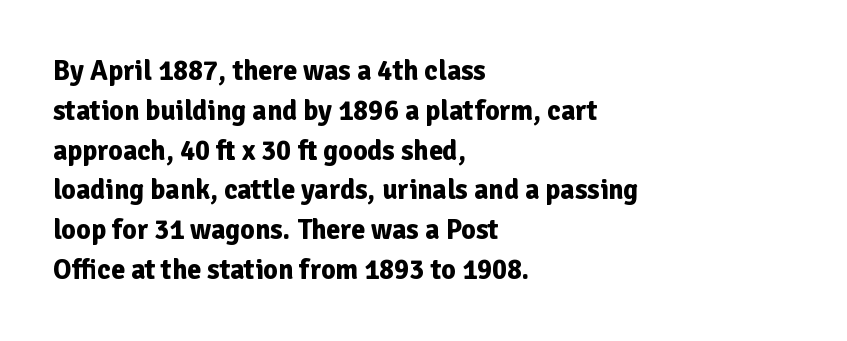
{"serif": "no", "italic": "no", "bold": "yes", "weight": "bold", "width": "normal", "stroke_contrast": "low", "x_height": "medium", "monospaced": "no", "underline": "no", "align": "left", "line_spacing": "normal", "line_spacing_ratio": 1.42, "letter_spacing": "normal", "letter_spacing_em": 0.0, "glyph_px": 28}
